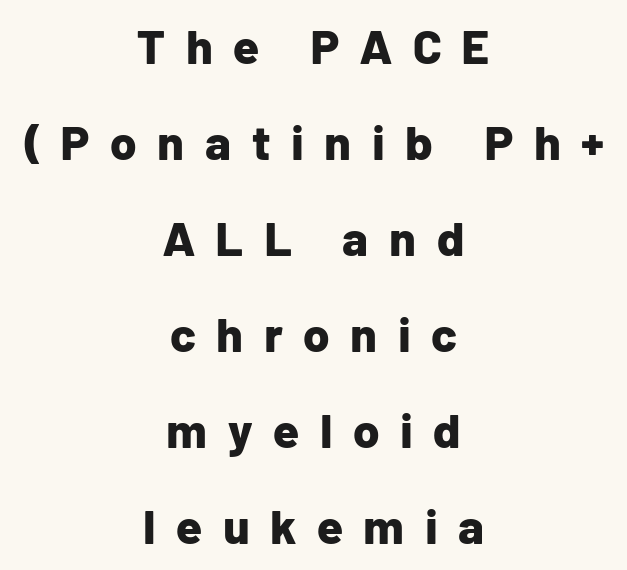
Underline: absent. Students, note that the glyphs here are deliberately spaced far apart. Observe the absence of serifs on each vertical stroke in this sample. Think of a printed novel: that variable character pitch is what you see here. The passage shown stacks its lines with a broad gap. The text block is weighted toward neither margin, spreading evenly from the middle.
